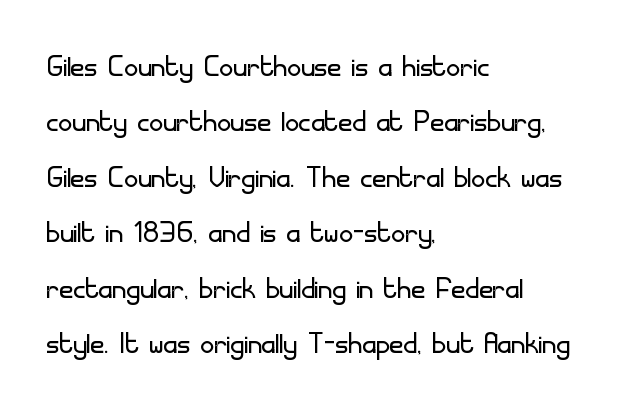
Q: Is the text bold? A: No.
Q: Is the text italic (slanted)? A: No, it is upright.
Q: Is the typeface a serif or a sans-serif typeface? A: Sans-serif.
Q: Is the text underlined? A: No.
Q: How is the paragraph aligned? A: Left-aligned.
Q: Is the spacing between letters normal or unusually wide? A: Normal.
Q: Is the spacing between lines tight, normal or loose? A: Normal.
Q: Width (condensed, normal, or wide)? A: Normal.
Q: Stroke contrast? A: Low.
Q: x-height? A: Small.
Q: Monospaced? A: No.
